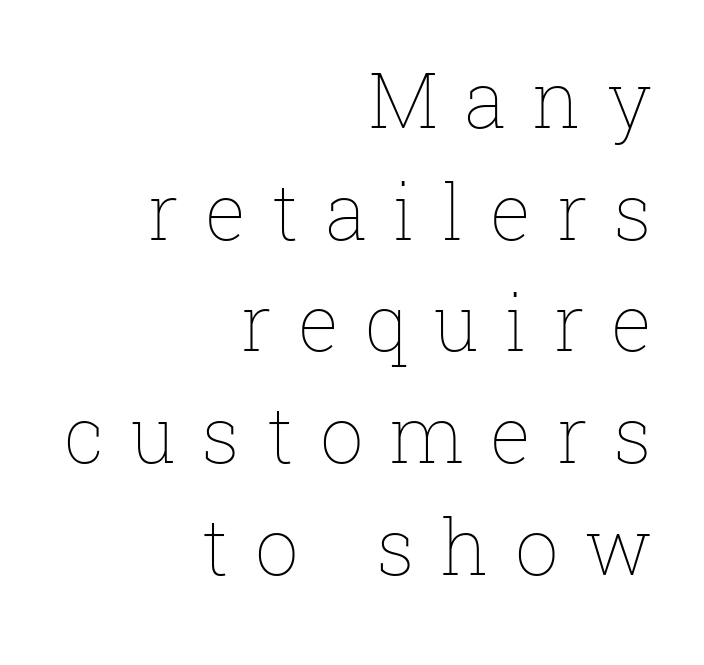
The font is comparable to plain body text, perhaps lighter. Character widths vary here, with narrow letters taking less room than wide ones. Horizontal alignment here is rightward, an uncommon choice for prose. When letters stand straight like this, we call the style roman or upright.
